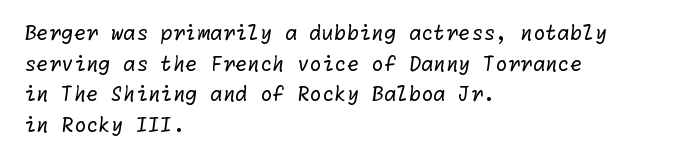
{"bold": "no", "underline": "no", "align": "left", "line_spacing": "normal", "line_spacing_ratio": 1.53, "letter_spacing": "normal", "letter_spacing_em": 0.0, "glyph_px": 20}
